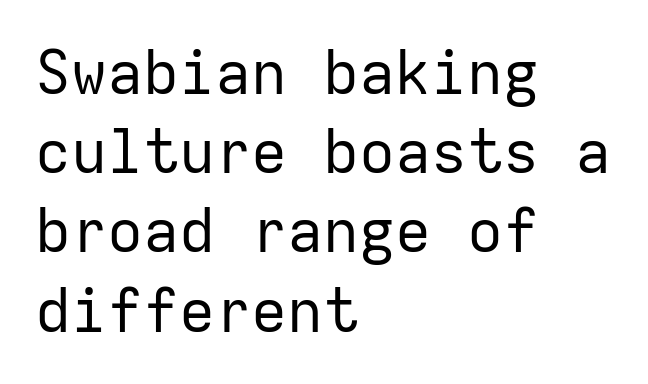
Q: Is the text bold? A: No.
Q: Is the text italic (slanted)? A: No, it is upright.
Q: Is the typeface a serif or a sans-serif typeface? A: Sans-serif.
Q: Is the text underlined? A: No.
Q: How is the paragraph aligned? A: Left-aligned.
Q: Is the spacing between letters normal or unusually wide? A: Normal.
Q: Is the spacing between lines tight, normal or loose? A: Normal.
Q: Width (condensed, normal, or wide)? A: Normal.
Q: Stroke contrast? A: Low.
Q: x-height? A: Medium.
Q: Monospaced? A: Yes.
